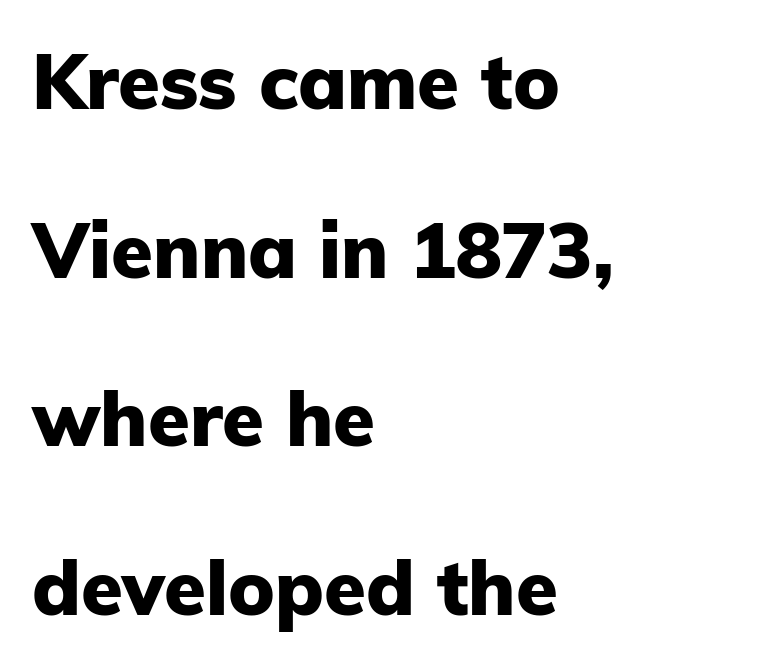
Q: Is the text bold? A: Yes.
Q: Is the text italic (slanted)? A: No, it is upright.
Q: Is the typeface a serif or a sans-serif typeface? A: Sans-serif.
Q: Is the text underlined? A: No.
Q: How is the paragraph aligned? A: Left-aligned.
Q: Is the spacing between letters normal or unusually wide? A: Normal.
Q: Is the spacing between lines tight, normal or loose? A: Loose.
Q: Width (condensed, normal, or wide)? A: Normal.
Q: Stroke contrast? A: Low.
Q: x-height? A: Medium.
Q: Monospaced? A: No.
